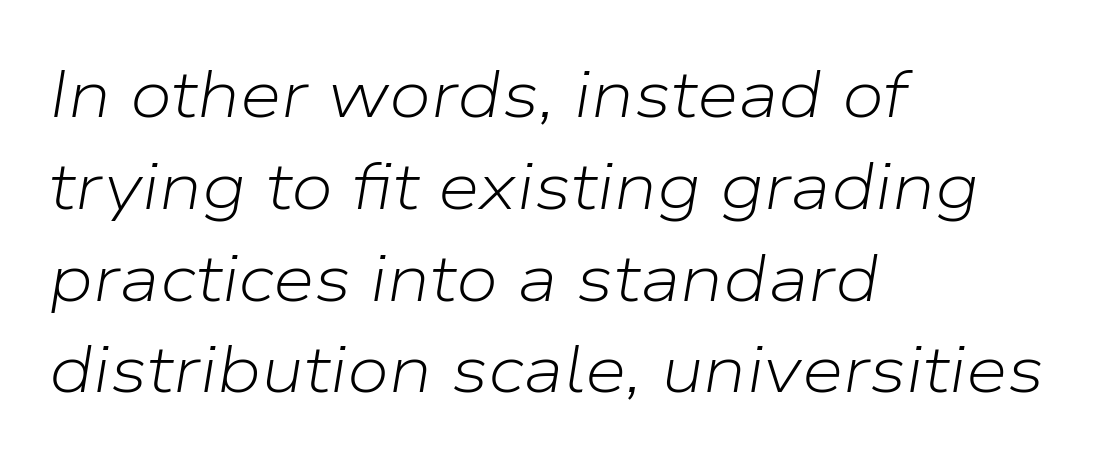
Q: Is the text bold? A: No.
Q: Is the text italic (slanted)? A: Yes, it leans right by about 9 degrees.
Q: Is the text underlined? A: No.
Q: How is the paragraph aligned? A: Left-aligned.
Q: Is the spacing between letters normal or unusually wide? A: Normal.
Q: Is the spacing between lines tight, normal or loose? A: Normal.
Q: Width (condensed, normal, or wide)? A: Normal.
Q: Stroke contrast? A: Low.
Q: x-height? A: Medium.
Q: Monospaced? A: No.
